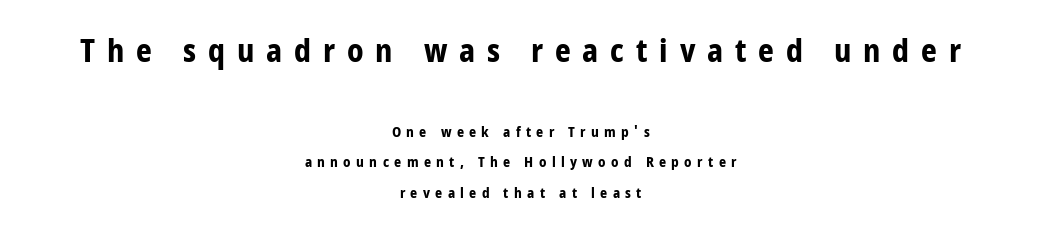
{"serif": "no", "italic": "no", "bold": "yes", "weight": "bold", "width": "condensed", "stroke_contrast": "low", "x_height": "large", "monospaced": "no", "underline": "no", "align": "center", "line_spacing": "loose", "line_spacing_ratio": 2.19, "letter_spacing": "wide", "letter_spacing_em": 0.38, "larger_block": "first", "size_ratio": 2.21, "glyph_px": 31}
